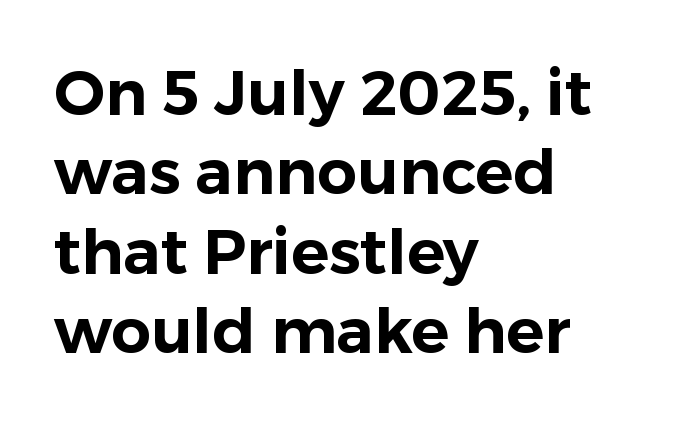
{"serif": "no", "italic": "no", "width": "normal", "stroke_contrast": "low", "x_height": "medium", "monospaced": "no", "underline": "no", "align": "left", "line_spacing": "normal", "line_spacing_ratio": 1.26, "letter_spacing": "normal", "letter_spacing_em": 0.0, "glyph_px": 63}
